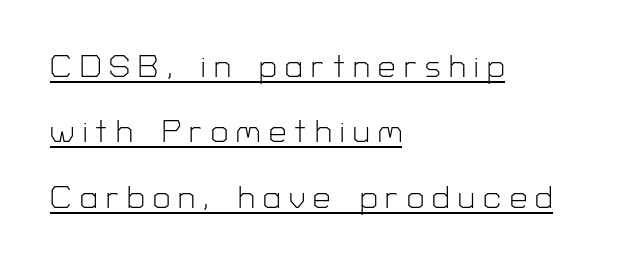
Q: Is the text bold? A: No.
Q: Is the text italic (slanted)? A: No, it is upright.
Q: Is the typeface a serif or a sans-serif typeface? A: Sans-serif.
Q: Is the text underlined? A: Yes.
Q: How is the paragraph aligned? A: Left-aligned.
Q: Is the spacing between letters normal or unusually wide? A: Unusually wide.
Q: Is the spacing between lines tight, normal or loose? A: Loose.
Q: Width (condensed, normal, or wide)? A: Normal.
Q: Stroke contrast? A: Low.
Q: x-height? A: Medium.
Q: Monospaced? A: No.
